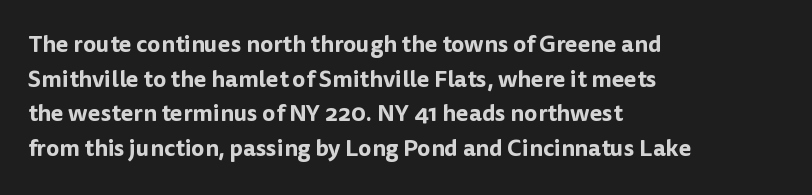
{"italic": "no", "underline": "no", "align": "left", "line_spacing": "normal", "line_spacing_ratio": 1.51, "letter_spacing": "normal", "letter_spacing_em": 0.0, "glyph_px": 23}
